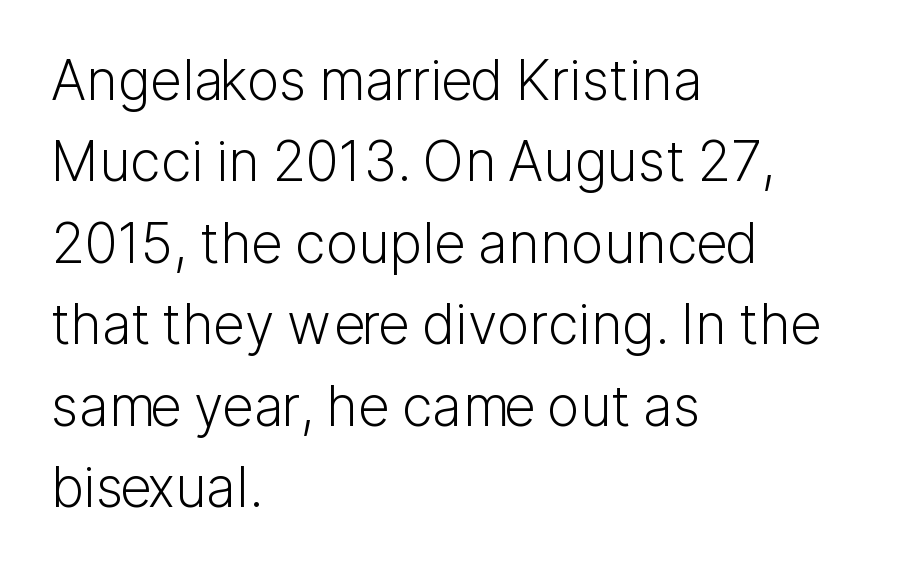
The image shows 55 px light sans-serif type, upright; set left-aligned, normal line spacing (1.48x), normal letter spacing, not underlined; low stroke contrast and a medium x-height.
